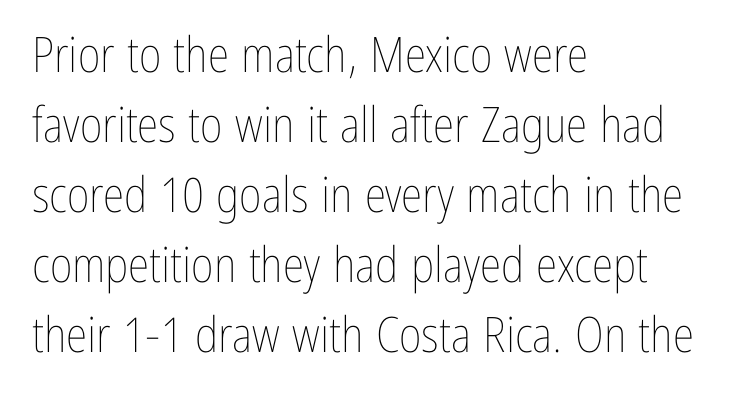
{"italic": "no", "bold": "no", "weight": "thin", "width": "condensed", "stroke_contrast": "low", "x_height": "medium", "monospaced": "no", "underline": "no", "align": "left", "line_spacing": "normal", "line_spacing_ratio": 1.43, "letter_spacing": "normal", "letter_spacing_em": 0.0, "glyph_px": 49}
